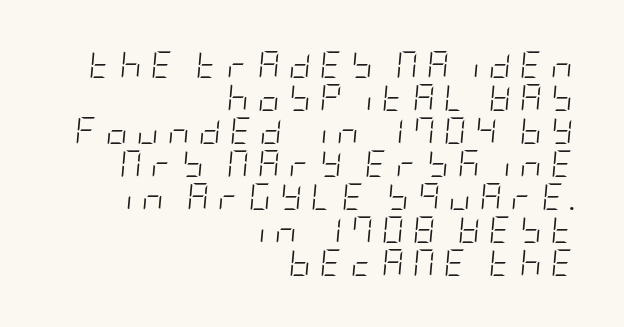
Q: Is the text bold? A: No.
Q: Is the text italic (slanted)? A: Yes, it leans right by about 5 degrees.
Q: Is the text underlined? A: No.
Q: How is the paragraph aligned? A: Right-aligned.
Q: Is the spacing between letters normal or unusually wide? A: Unusually wide.
